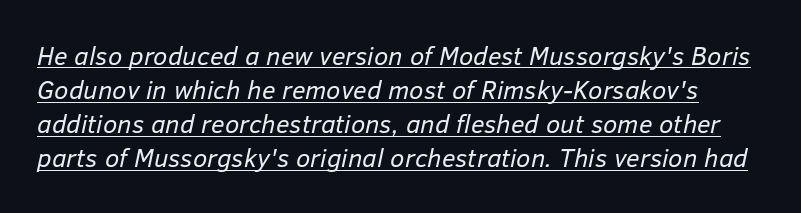
Notice how descenders clear the ascenders below comfortably — that's standard leading. Each stroke keeps to a modest, everyday thickness or less. Characters are canted at an angle relative to the baseline's perpendicular. Caption: standard tracking, unaltered. Has an underline been added? It has.
